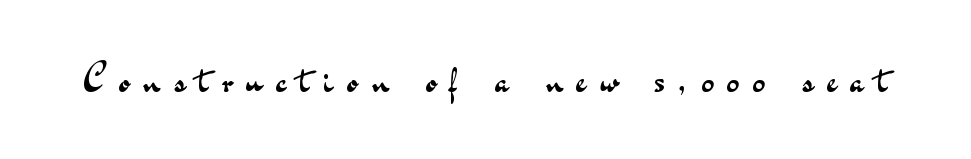
Nothing heavy about these letters — not bold at all. Letters rest on an invisible, unmarked baseline. Do the characters align in a grid? No, the font is proportional. Glyph-to-glyph distance is far greater than everyday printed text.
